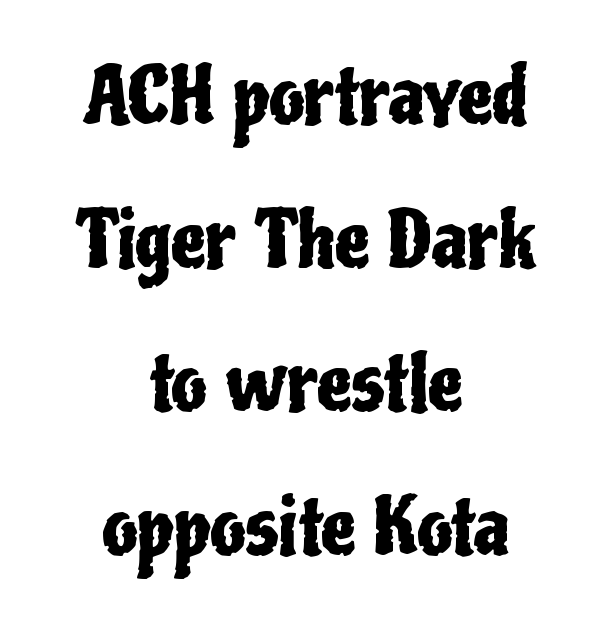
This rendering employs a face without finishing strokes, i.e., a sans-serif. Character widths vary here, with narrow letters taking less room than wide ones. Alignment: centered. The baseline area is clear.
